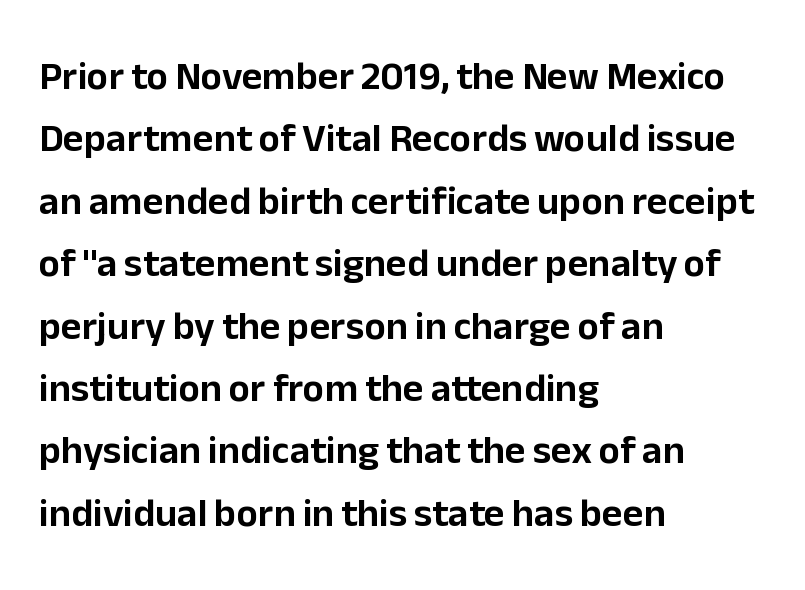
{"serif": "no", "italic": "no", "width": "normal", "stroke_contrast": "low", "x_height": "medium", "monospaced": "no", "underline": "no", "align": "left", "line_spacing": "normal", "line_spacing_ratio": 1.56, "letter_spacing": "normal", "letter_spacing_em": 0.0, "glyph_px": 40}
